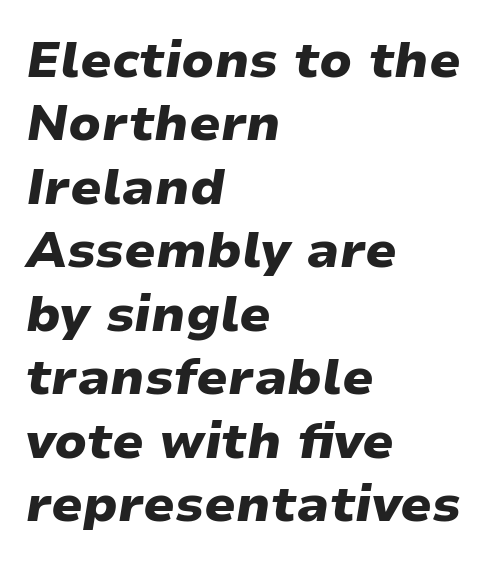
Q: Is the text bold? A: Yes.
Q: Is the text italic (slanted)? A: Yes, it leans right by about 9 degrees.
Q: Is the text underlined? A: No.
Q: How is the paragraph aligned? A: Left-aligned.
Q: Is the spacing between letters normal or unusually wide? A: Normal.
Q: Is the spacing between lines tight, normal or loose? A: Normal.
Q: Width (condensed, normal, or wide)? A: Wide.
Q: Stroke contrast? A: Low.
Q: x-height? A: Medium.
Q: Monospaced? A: No.
